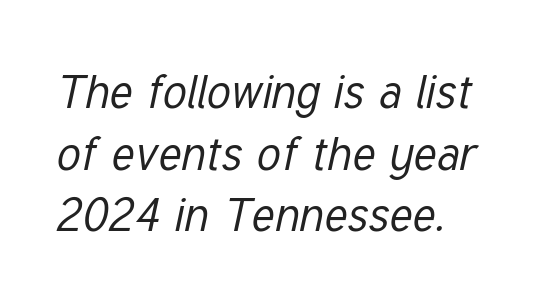
The image shows 47 px regular-weight, condensed type, italic (leaning right); set left-aligned, normal line spacing (1.31x), normal letter spacing, not underlined; low stroke contrast and a medium x-height.
